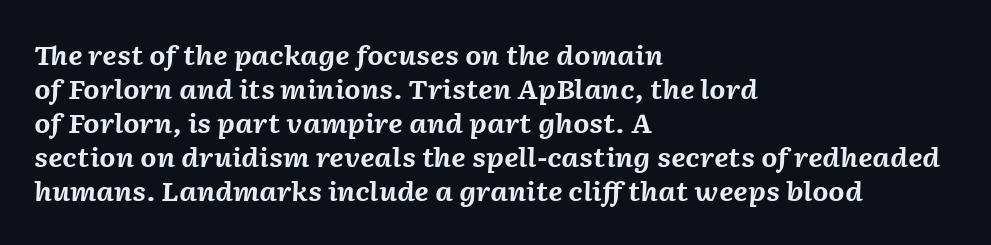
Q: Is the text bold? A: Yes.
Q: Is the text italic (slanted)? A: Yes, it leans right by about 2 degrees.
Q: Is the text underlined? A: No.
Q: How is the paragraph aligned? A: Left-aligned.
Q: Is the spacing between letters normal or unusually wide? A: Normal.
Q: Is the spacing between lines tight, normal or loose? A: Normal.
